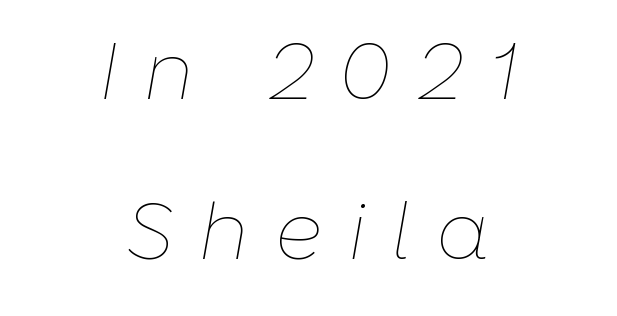
The image shows 80 px thin type, italic (leaning right); set centered, loose line spacing (2.0x), unusually wide letter spacing (+0.33 em), not underlined; low stroke contrast and a medium x-height.
